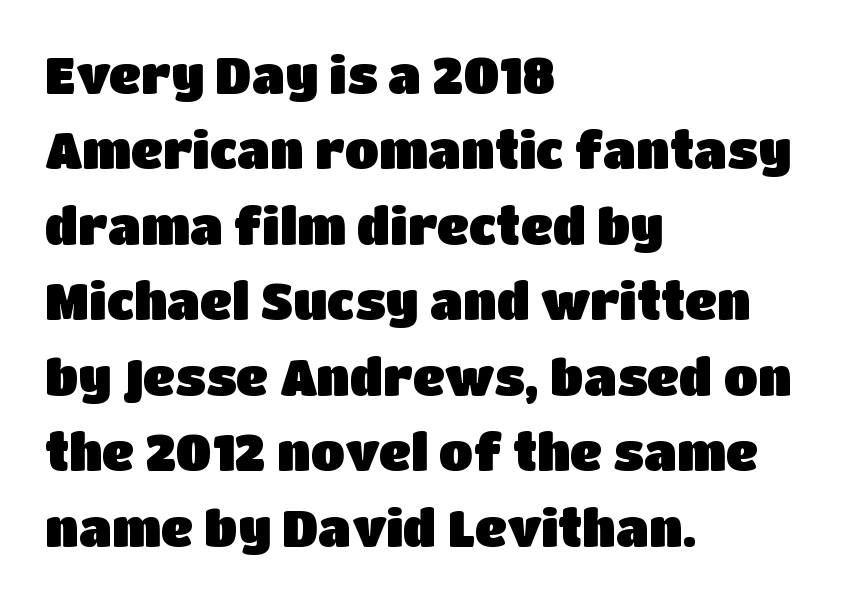
{"serif": "no", "italic": "no", "width": "normal", "stroke_contrast": "low", "x_height": "large", "monospaced": "no", "underline": "no", "align": "left", "line_spacing": "normal", "line_spacing_ratio": 1.51, "letter_spacing": "normal", "letter_spacing_em": 0.0, "glyph_px": 50}
